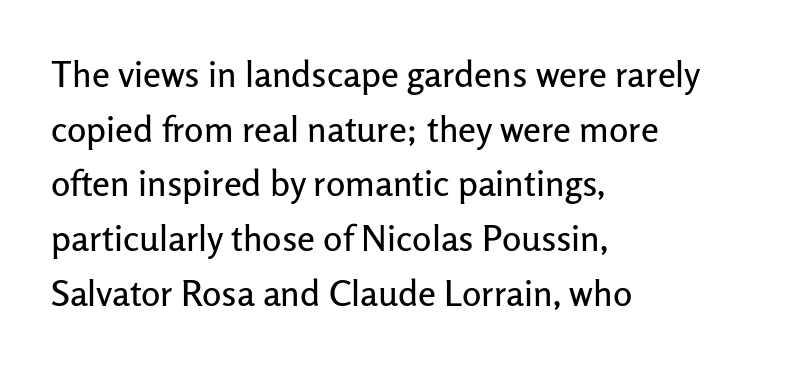
Q: Is the text italic (slanted)? A: No, it is upright.
Q: Is the typeface a serif or a sans-serif typeface? A: Sans-serif.
Q: Is the text underlined? A: No.
Q: How is the paragraph aligned? A: Left-aligned.
Q: Is the spacing between letters normal or unusually wide? A: Normal.
Q: Is the spacing between lines tight, normal or loose? A: Normal.
Q: Width (condensed, normal, or wide)? A: Normal.
Q: Stroke contrast? A: Low.
Q: x-height? A: Medium.
Q: Monospaced? A: No.
